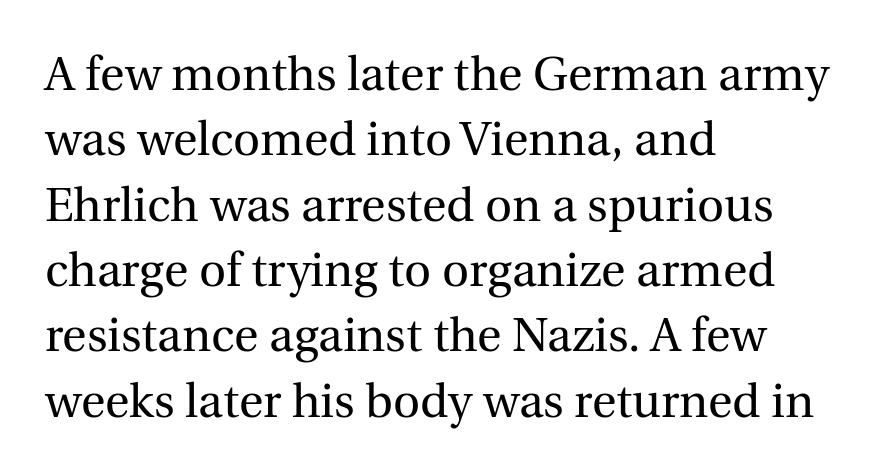
Q: Is the text bold? A: No.
Q: Is the text italic (slanted)? A: No, it is upright.
Q: Is the typeface a serif or a sans-serif typeface? A: Serif.
Q: Is the text underlined? A: No.
Q: How is the paragraph aligned? A: Left-aligned.
Q: Is the spacing between letters normal or unusually wide? A: Normal.
Q: Is the spacing between lines tight, normal or loose? A: Normal.
Q: Width (condensed, normal, or wide)? A: Normal.
Q: x-height? A: Medium.
Q: Monospaced? A: No.
